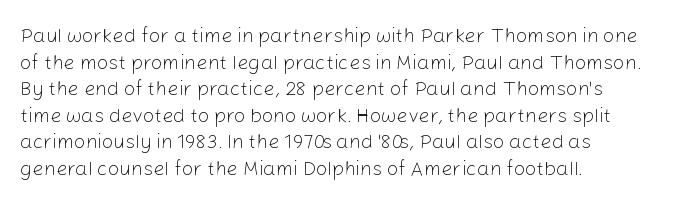
{"italic": "no", "bold": "no", "underline": "no", "align": "left", "line_spacing": "normal", "line_spacing_ratio": 1.33, "letter_spacing": "normal", "letter_spacing_em": 0.0, "glyph_px": 20}
